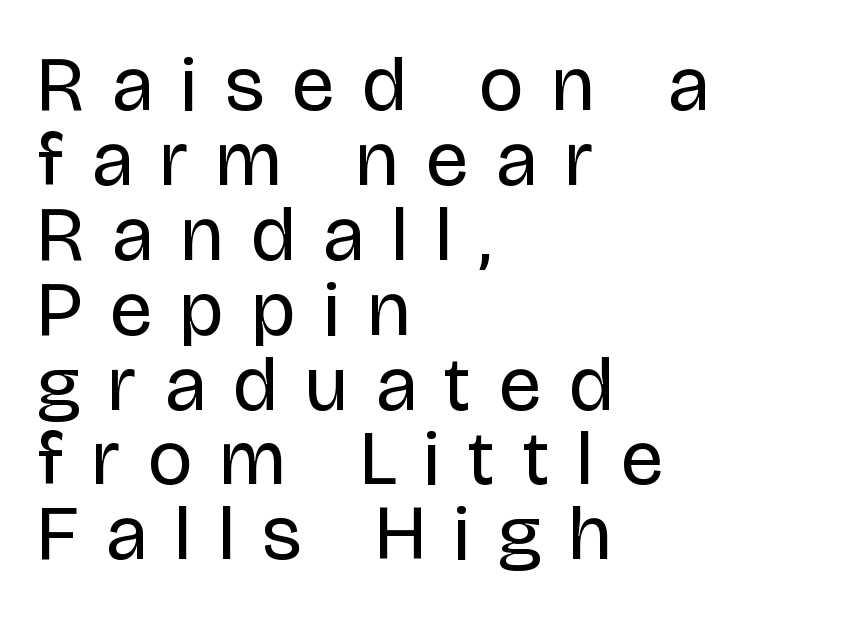
The image shows 78 px regular-weight sans-serif type, upright; set left-aligned, tight line spacing (0.96x), unusually wide letter spacing (+0.36 em), not underlined; low stroke contrast and a large x-height.
